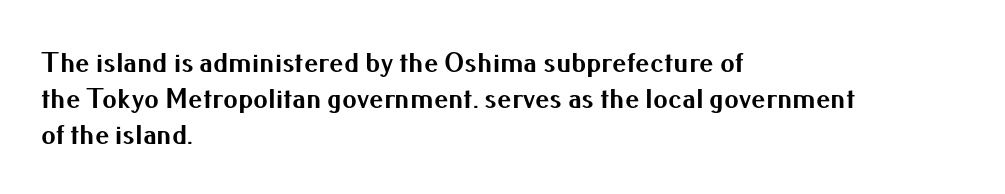
The image shows 29 px bold sans-serif type, upright; set left-aligned, normal line spacing (1.25x), normal letter spacing, not underlined; medium stroke contrast and a small x-height.
